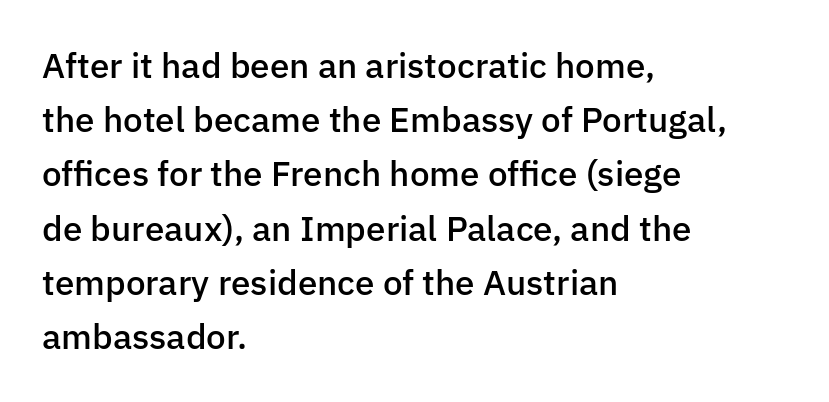
The letters sit at their default tracking, neither squeezed nor spread. Whoever set this chose a conventional vertical rhythm. Set as a demibold, roughly 600 on the weight scale. A student would call this left alignment; a typographer would say flush left, rag right. This sample uses an upright cut, with every glyph sitting square on the baseline.
